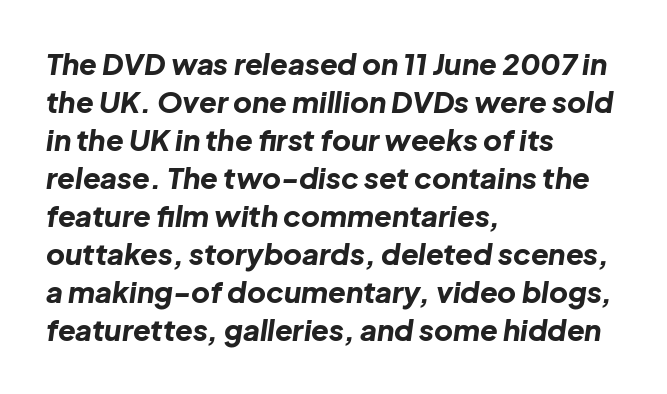
{"italic": "yes", "lean": "right", "slant_degrees": 8, "bold": "yes", "weight": "bold", "width": "normal", "stroke_contrast": "low", "x_height": "medium", "monospaced": "no", "underline": "no", "align": "left", "line_spacing": "normal", "line_spacing_ratio": 1.31, "letter_spacing": "normal", "letter_spacing_em": 0.0, "glyph_px": 29}
